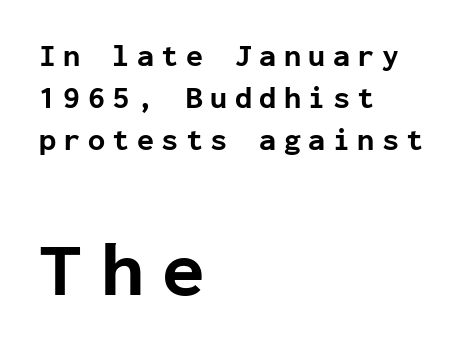
The image shows 78 px bold sans-serif type, upright, monospaced; set left-aligned, normal line spacing (1.36x), unusually wide letter spacing (+0.24 em), not underlined; the second (bottom) block is 2.52x larger; low stroke contrast and a medium x-height.
